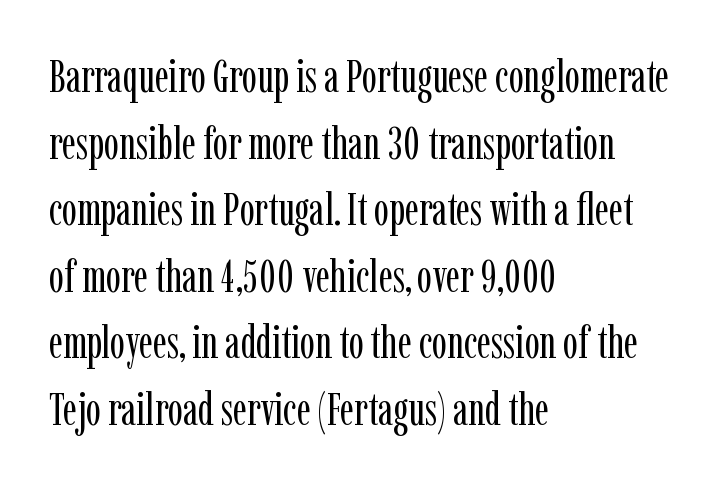
The rendering shows small feet on the letterforms — a serif design. Do the characters align in a grid? No, the font is proportional. The words here are not underlined. Heaviness? Minimal to ordinary, like unemphasized prose.
